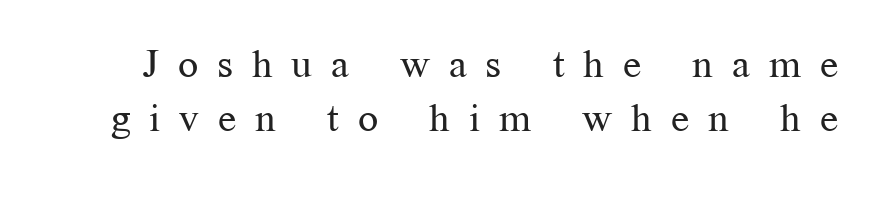
The image shows 40 px regular-weight serif type, upright; set normal line spacing (1.35x), unusually wide letter spacing (+0.47 em), not underlined; medium stroke contrast and a medium x-height.
